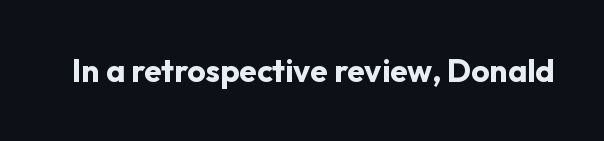
{"serif": "no", "italic": "no", "bold": "yes", "weight": "bold", "width": "normal", "stroke_contrast": "low", "x_height": "medium", "monospaced": "no", "underline": "no", "letter_spacing": "normal", "letter_spacing_em": 0.0, "glyph_px": 32}
